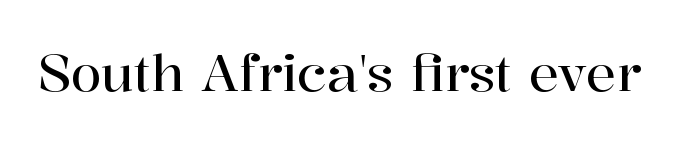
Q: Is the text italic (slanted)? A: No, it is upright.
Q: Is the typeface a serif or a sans-serif typeface? A: Serif.
Q: Is the text underlined? A: No.
Q: Is the spacing between letters normal or unusually wide? A: Normal.
Q: Width (condensed, normal, or wide)? A: Normal.
Q: Stroke contrast? A: High.
Q: x-height? A: Medium.
Q: Monospaced? A: No.
